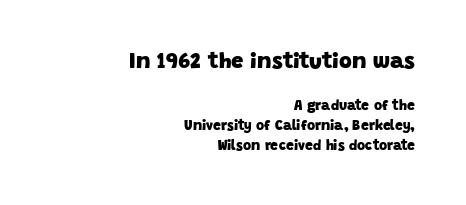
{"bold": "yes", "underline": "no", "align": "right", "line_spacing": "normal", "line_spacing_ratio": 1.4, "letter_spacing": "normal", "letter_spacing_em": 0.0, "larger_block": "first", "size_ratio": 1.57, "glyph_px": 22}
